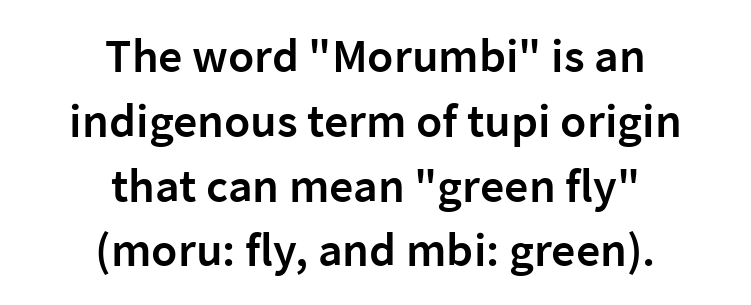
{"serif": "no", "italic": "no", "bold": "semi", "weight": "semibold", "width": "normal", "stroke_contrast": "low", "x_height": "medium", "monospaced": "no", "underline": "no", "align": "center", "line_spacing": "normal", "line_spacing_ratio": 1.35, "letter_spacing": "normal", "letter_spacing_em": 0.0, "glyph_px": 48}
